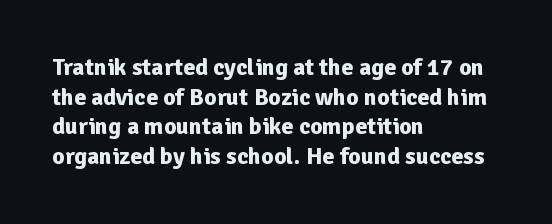
{"italic": "no", "bold": "yes", "underline": "no", "align": "left", "line_spacing_ratio": 1.23, "letter_spacing": "normal", "letter_spacing_em": 0.0, "glyph_px": 24}
